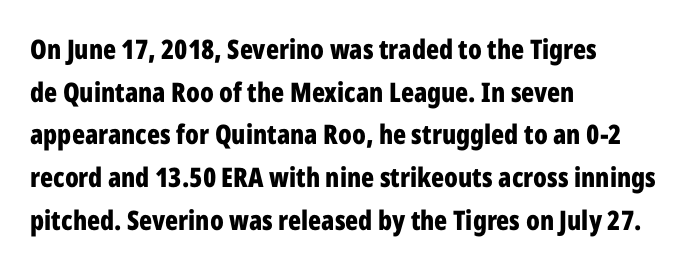
Typesetter's note: full bold, strokes at maximum text heaviness. Compared with typical paragraphs, the rows here are spaced about the same. Layout note: lines flush left. The passage shown is not underscored anywhere.
